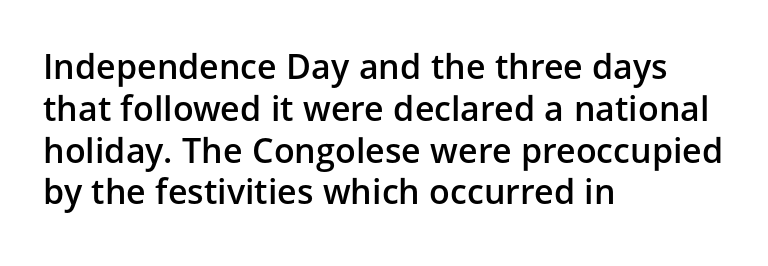
Q: Is the text bold? A: Semi-bold.
Q: Is the text italic (slanted)? A: No, it is upright.
Q: Is the typeface a serif or a sans-serif typeface? A: Sans-serif.
Q: Is the text underlined? A: No.
Q: How is the paragraph aligned? A: Left-aligned.
Q: Is the spacing between letters normal or unusually wide? A: Normal.
Q: Width (condensed, normal, or wide)? A: Normal.
Q: Stroke contrast? A: Low.
Q: x-height? A: Medium.
Q: Monospaced? A: No.
